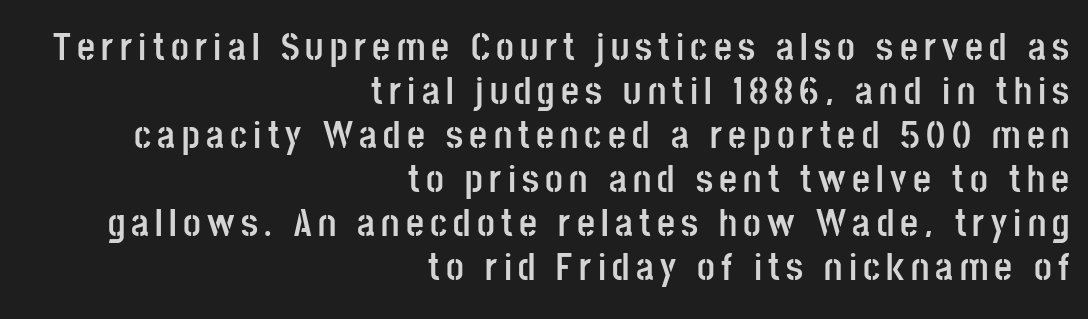
{"serif": "no", "italic": "no", "bold": "yes", "weight": "semibold", "width": "condensed", "stroke_contrast": "low", "x_height": "large", "monospaced": "no", "underline": "no", "align": "right", "line_spacing": "tight", "line_spacing_ratio": 1.13, "glyph_px": 39}
